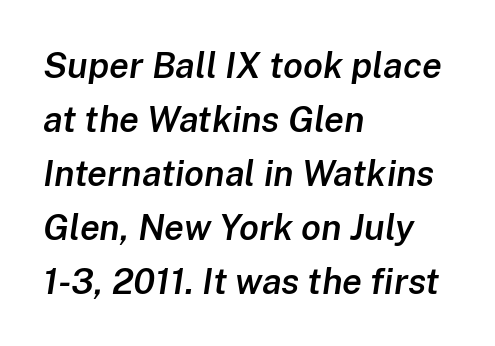
Q: Is the text bold? A: Semi-bold.
Q: Is the text italic (slanted)? A: Yes, it leans right by about 8 degrees.
Q: Is the text underlined? A: No.
Q: How is the paragraph aligned? A: Left-aligned.
Q: Is the spacing between letters normal or unusually wide? A: Normal.
Q: Is the spacing between lines tight, normal or loose? A: Normal.
Q: Width (condensed, normal, or wide)? A: Normal.
Q: Stroke contrast? A: Low.
Q: x-height? A: Medium.
Q: Monospaced? A: No.
